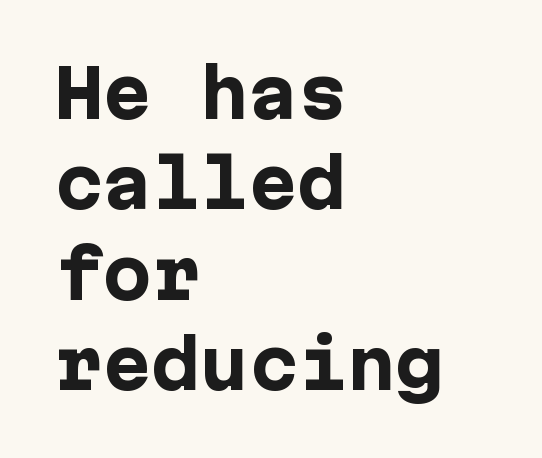
{"serif": "no", "italic": "no", "bold": "yes", "weight": "heavy", "width": "normal", "stroke_contrast": "low", "x_height": "medium", "underline": "no", "align": "left", "line_spacing": "normal", "line_spacing_ratio": 1.39, "letter_spacing": "normal", "letter_spacing_em": 0.0, "glyph_px": 65}
